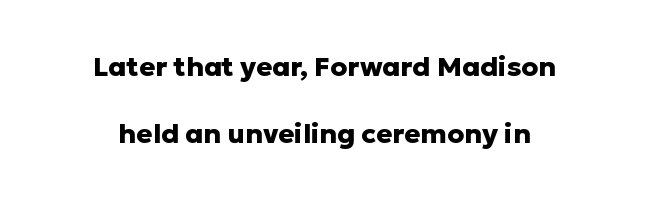
Q: Is the text bold? A: Yes.
Q: Is the text italic (slanted)? A: No, it is upright.
Q: Is the text underlined? A: No.
Q: How is the paragraph aligned? A: Centered.
Q: Is the spacing between letters normal or unusually wide? A: Normal.
Q: Is the spacing between lines tight, normal or loose? A: Loose.
